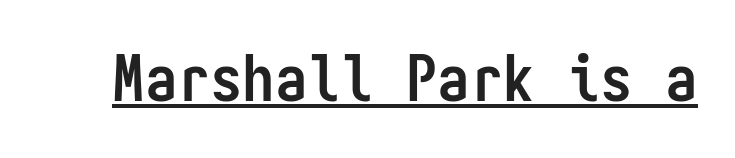
{"serif": "no", "italic": "no", "bold": "yes", "weight": "semibold", "width": "condensed", "stroke_contrast": "low", "x_height": "medium", "monospaced": "yes", "underline": "yes", "letter_spacing": "normal", "letter_spacing_em": 0.0, "glyph_px": 65}
